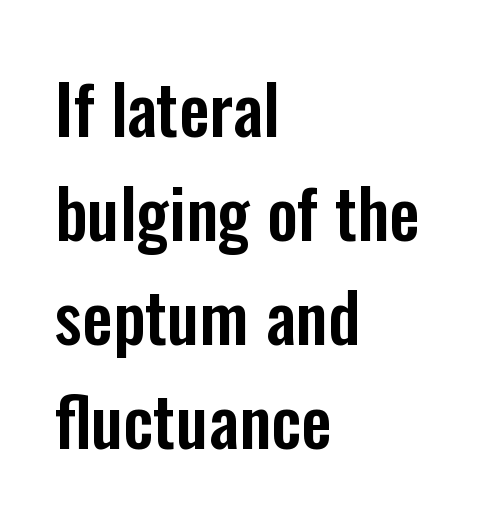
These lines keep a tight, regular rhythm from letter to letter. A typesetter would call this leading conventional body-copy spacing. This sample has the flowing, uneven cadence of proportional lettering. Lines of text with bare space underneath.
